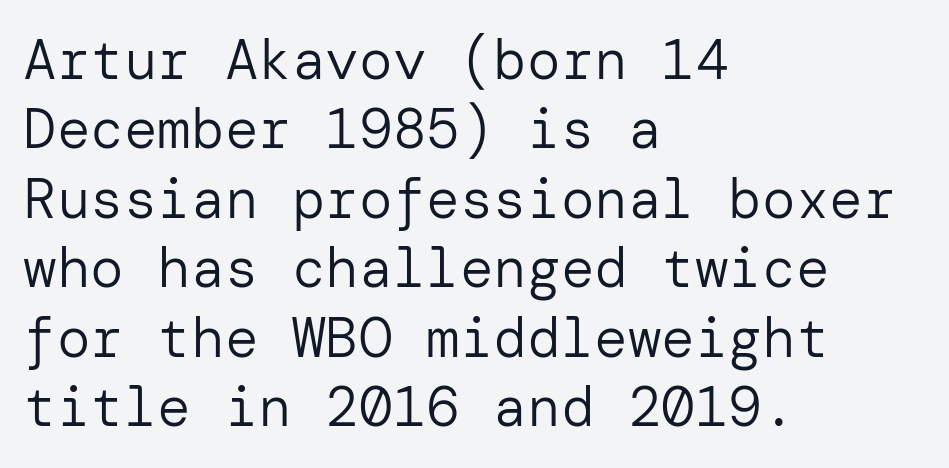
Q: Is the text bold? A: No.
Q: Is the text italic (slanted)? A: No, it is upright.
Q: Is the typeface a serif or a sans-serif typeface? A: Sans-serif.
Q: Is the text underlined? A: No.
Q: How is the paragraph aligned? A: Left-aligned.
Q: Is the spacing between letters normal or unusually wide? A: Normal.
Q: Width (condensed, normal, or wide)? A: Normal.
Q: Stroke contrast? A: Low.
Q: x-height? A: Medium.
